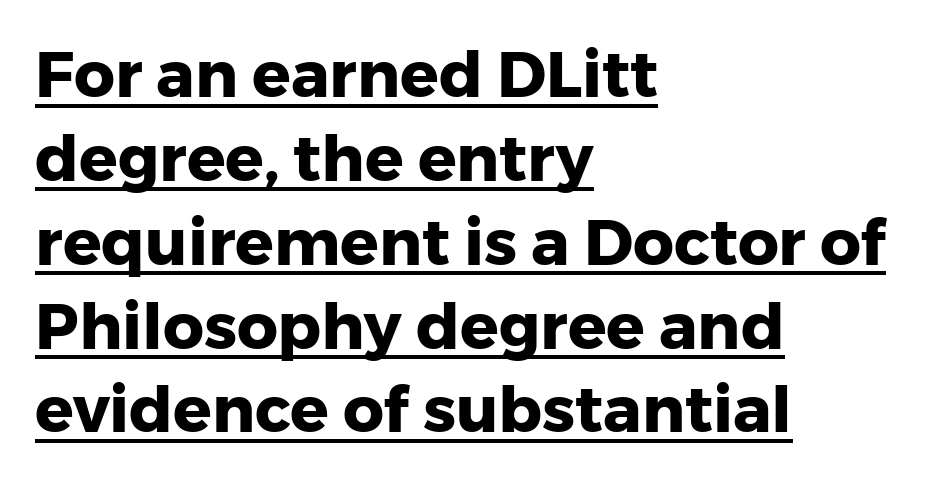
{"serif": "no", "italic": "no", "bold": "yes", "weight": "heavy", "width": "normal", "stroke_contrast": "low", "x_height": "medium", "monospaced": "no", "underline": "yes", "align": "left", "line_spacing": "normal", "line_spacing_ratio": 1.31, "letter_spacing": "normal", "letter_spacing_em": 0.0, "glyph_px": 64}
